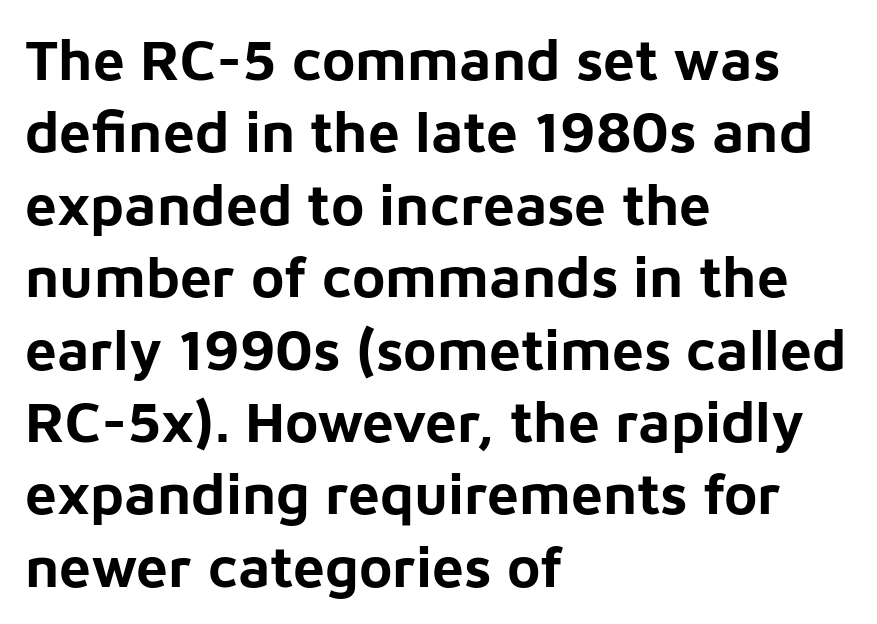
Q: Is the text bold? A: Yes.
Q: Is the text italic (slanted)? A: No, it is upright.
Q: Is the typeface a serif or a sans-serif typeface? A: Sans-serif.
Q: Is the text underlined? A: No.
Q: How is the paragraph aligned? A: Left-aligned.
Q: Is the spacing between letters normal or unusually wide? A: Normal.
Q: Is the spacing between lines tight, normal or loose? A: Normal.
Q: Width (condensed, normal, or wide)? A: Normal.
Q: Stroke contrast? A: Low.
Q: x-height? A: Medium.
Q: Monospaced? A: No.
